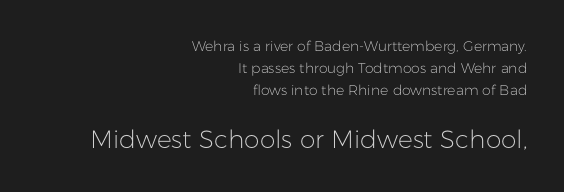
The image shows 25 px text type, upright; set right-aligned, normal line spacing (1.57x), normal letter spacing, not underlined; the second (bottom) block is 1.79x larger.
